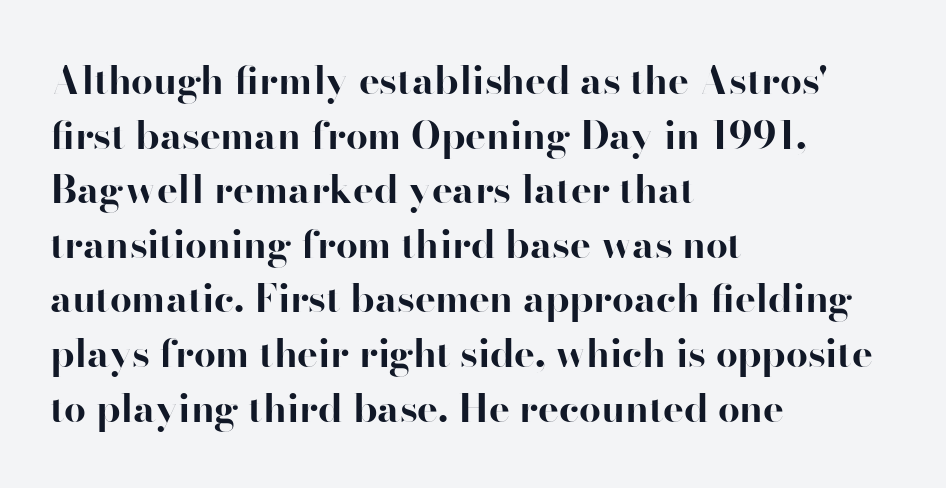
A typesetter would mark this as roman, not italic. The passage is arranged the way most books set body copy — flush left. Type style note: lacks serifs. The space between consecutive lines is moderate.
